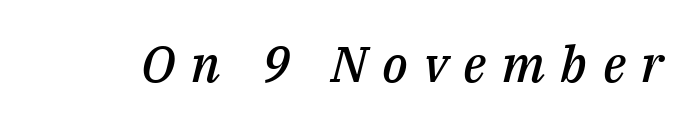
The image shows 50 px semibold type, italic (leaning right); set unusually wide letter spacing (+0.31 em), not underlined; medium stroke contrast and a medium x-height.
